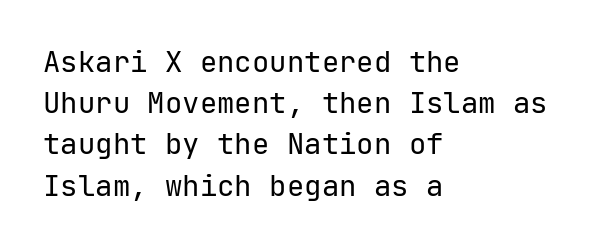
The image shows 29 px regular-weight sans-serif type, upright, monospaced; set left-aligned, normal line spacing (1.42x), normal letter spacing, not underlined; low stroke contrast and a medium x-height.
